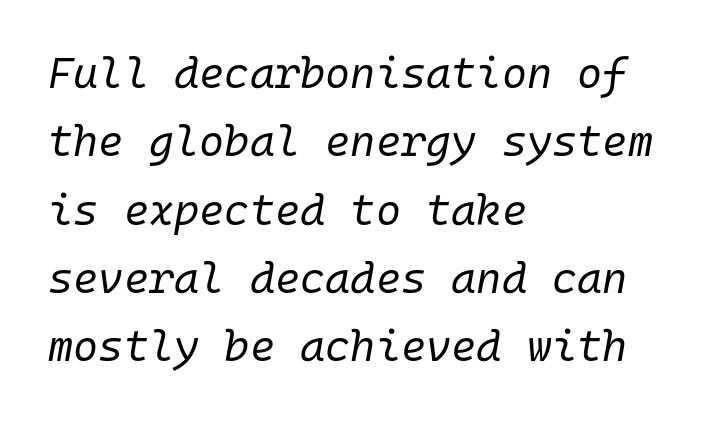
Q: Is the text bold? A: No.
Q: Is the text italic (slanted)? A: Yes, it leans right by about 10 degrees.
Q: Is the text underlined? A: No.
Q: How is the paragraph aligned? A: Left-aligned.
Q: Is the spacing between letters normal or unusually wide? A: Normal.
Q: Is the spacing between lines tight, normal or loose? A: Normal.
Q: Width (condensed, normal, or wide)? A: Normal.
Q: Stroke contrast? A: Low.
Q: x-height? A: Medium.
Q: Monospaced? A: Yes.
